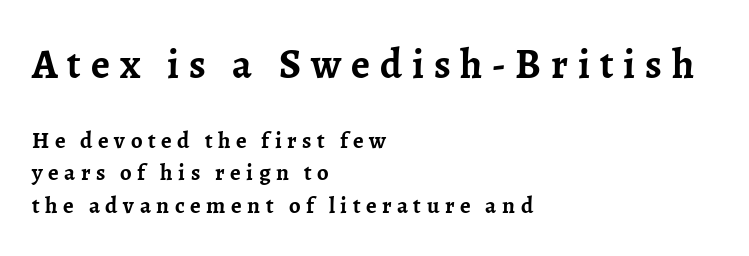
The image shows 41 px semibold serif type, upright; set left-aligned, normal line spacing (1.4x), unusually wide letter spacing (+0.24 em), not underlined; the first (top) block is 1.78x larger; low stroke contrast and a medium x-height.
